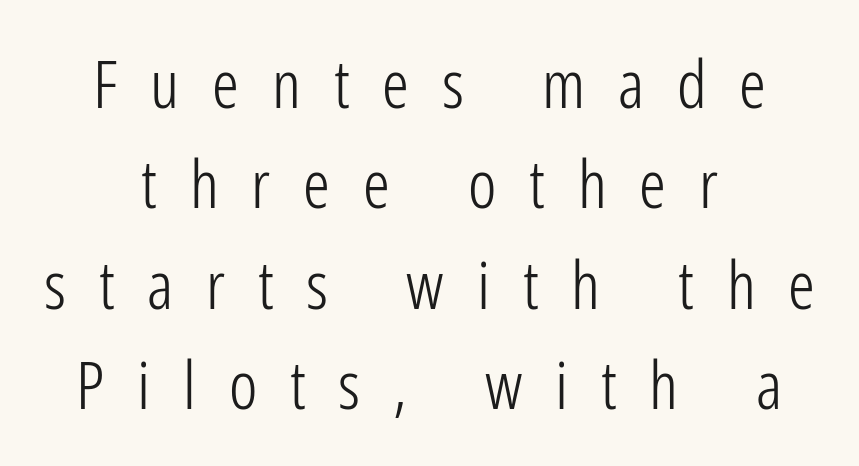
{"serif": "no", "italic": "no", "bold": "no", "weight": "light", "width": "condensed", "stroke_contrast": "low", "x_height": "medium", "monospaced": "no", "underline": "no", "align": "center", "line_spacing": "normal", "line_spacing_ratio": 1.5, "letter_spacing": "wide", "letter_spacing_em": 0.49, "glyph_px": 67}
